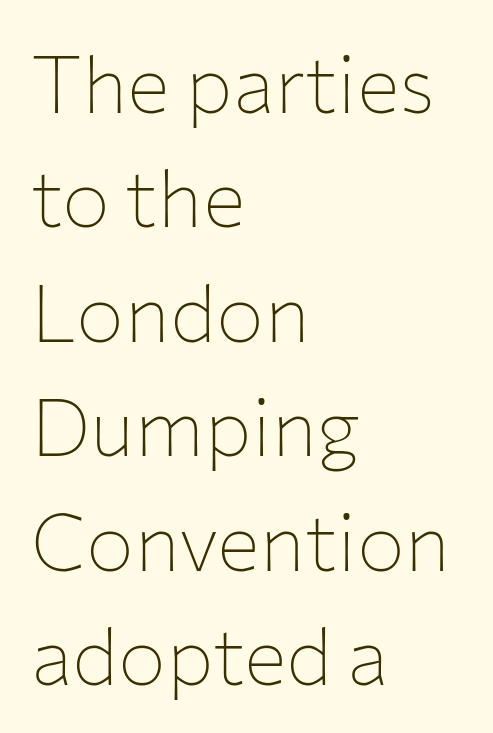
{"serif": "no", "italic": "no", "bold": "no", "weight": "thin", "width": "normal", "stroke_contrast": "low", "x_height": "medium", "monospaced": "no", "underline": "no", "align": "left", "line_spacing": "normal", "line_spacing_ratio": 1.43, "letter_spacing": "normal", "letter_spacing_em": 0.0, "glyph_px": 80}
